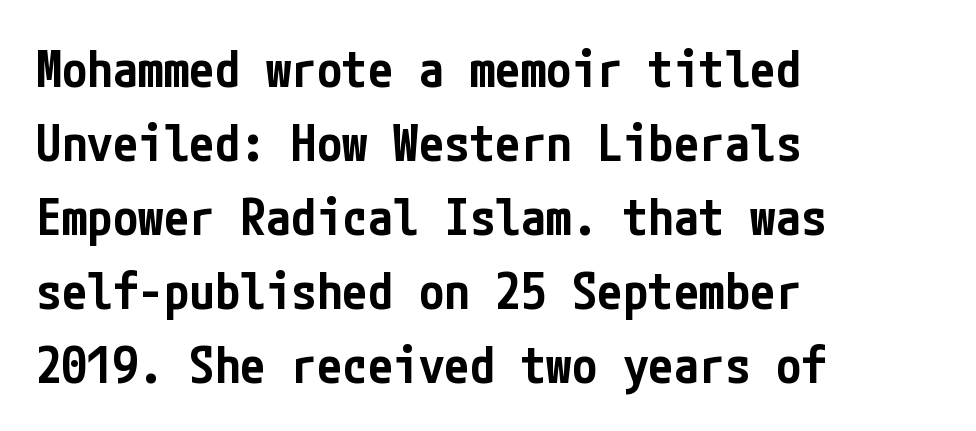
Is there much room between lines? A standard amount, neither cramped nor airy. The setting favours the left margin, as ordinary paragraphs usually do. Letter spacing: default. A bit beefed up — I'd call it semibold rather than bold. Each row of text sits above clean, open space. Posture: vertical.
